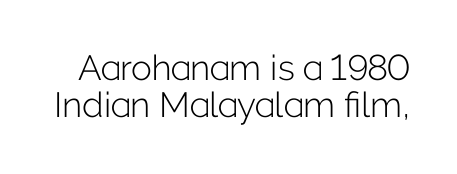
The image shows 35 px light sans-serif type, upright; set tight line spacing (1.07x), normal letter spacing, not underlined; low stroke contrast and a medium x-height.
